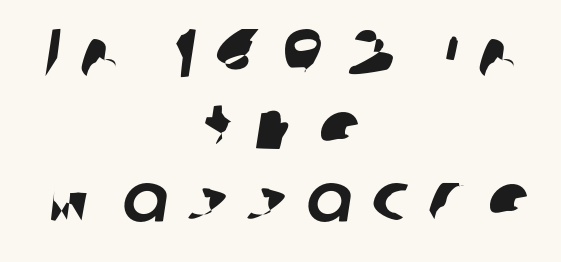
Q: Is the typeface a serif or a sans-serif typeface? A: Sans-serif.
Q: Is the text underlined? A: No.
Q: How is the paragraph aligned? A: Centered.
Q: Is the spacing between letters normal or unusually wide? A: Unusually wide.
Q: Is the spacing between lines tight, normal or loose? A: Tight.
Q: Width (condensed, normal, or wide)? A: Normal.
Q: Stroke contrast? A: Low.
Q: x-height? A: Medium.
Q: Monospaced? A: No.
